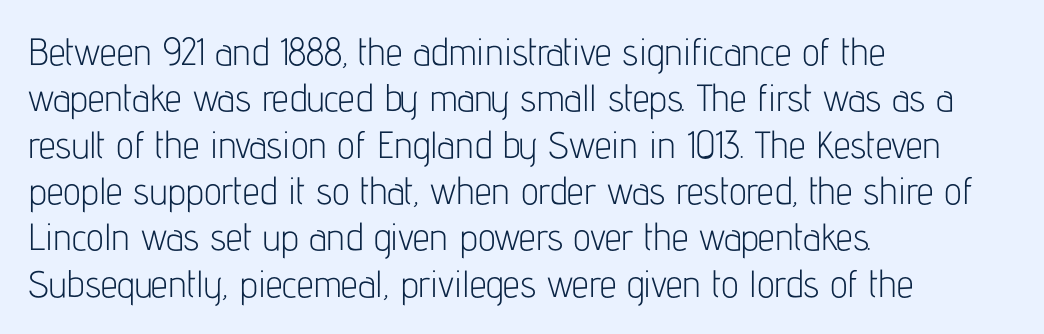
The image shows 38 px light, condensed sans-serif type, upright; set left-aligned, line spacing 1.22x, normal letter spacing, not underlined; low stroke contrast and a medium x-height.
